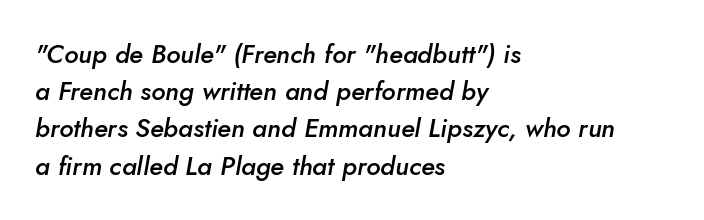
These lines sit exactly where default settings would place them. Nobody drew a line under any word here. Does extra space separate the letters? No, they use regular spacing. Each line starts at the same left margin while the right side varies. The rendering applies a slant to the glyphs.
